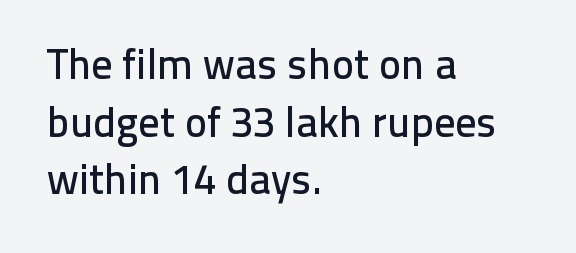
The image shows 42 px sans-serif type, upright; set left-aligned, normal line spacing (1.37x), normal letter spacing, not underlined; low stroke contrast and a medium x-height.
